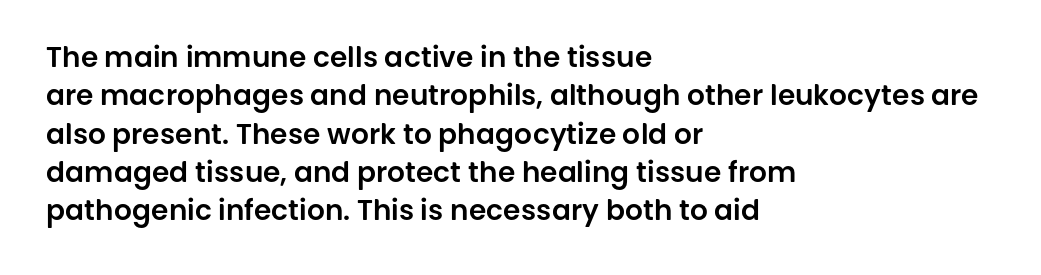
Each letter's strokes conclude bluntly, with no projecting serifs. When letters stand straight like this, we call the style roman or upright. The text block is weighted toward the left margin, trailing off unevenly rightward. The rows are spaced the way most documents space them. In terms of letterspacing, this is plain default setting. You could not count columns in this text — the font is proportionally spaced.
